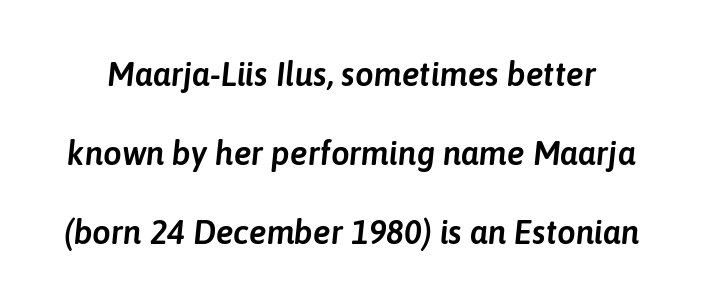
Q: Is the text italic (slanted)? A: Yes, it leans right by about 6 degrees.
Q: Is the text underlined? A: No.
Q: Is the spacing between letters normal or unusually wide? A: Normal.
Q: Is the spacing between lines tight, normal or loose? A: Loose.
Q: Width (condensed, normal, or wide)? A: Normal.
Q: Stroke contrast? A: Low.
Q: x-height? A: Medium.
Q: Monospaced? A: No.
